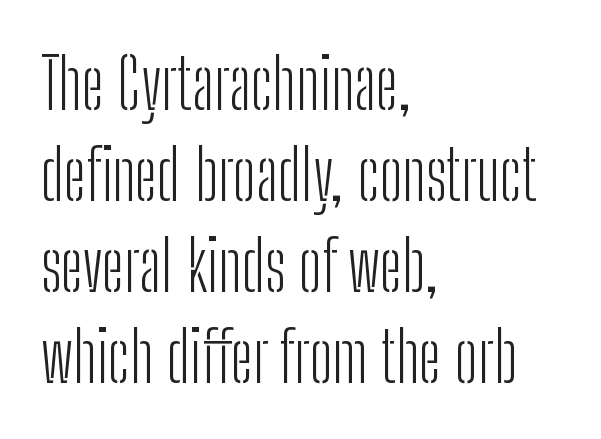
The image shows 70 px light, condensed sans-serif type, upright; set left-aligned, normal line spacing (1.3x), normal letter spacing, not underlined; low stroke contrast and a medium x-height.
